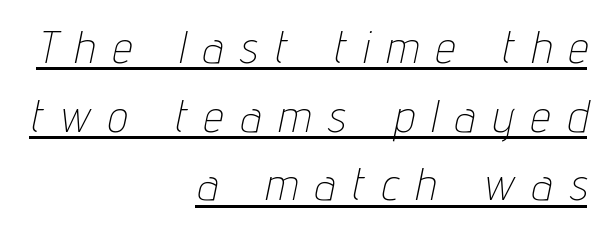
{"italic": "yes", "lean": "right", "slant_degrees": 12, "bold": "no", "weight": "thin", "width": "condensed", "stroke_contrast": "low", "x_height": "medium", "monospaced": "no", "underline": "yes", "align": "right", "line_spacing": "normal", "line_spacing_ratio": 1.56, "letter_spacing": "wide", "letter_spacing_em": 0.41, "glyph_px": 44}
